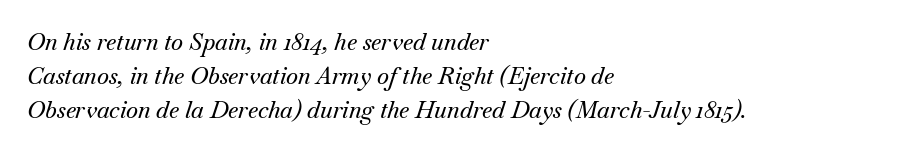
Q: Is the text italic (slanted)? A: Yes, it leans right by about 18 degrees.
Q: Is the text underlined? A: No.
Q: How is the paragraph aligned? A: Left-aligned.
Q: Is the spacing between letters normal or unusually wide? A: Normal.
Q: Is the spacing between lines tight, normal or loose? A: Normal.
